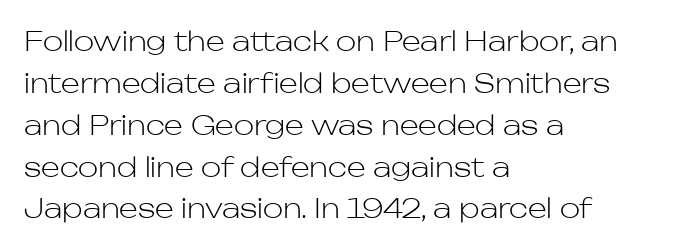
The image shows 27 px text type, upright; set left-aligned, normal line spacing (1.55x), normal letter spacing, not underlined.
